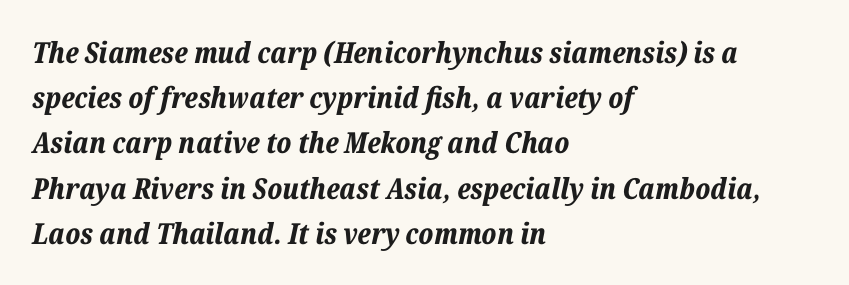
{"italic": "yes", "lean": "right", "slant_degrees": 12, "bold": "yes", "weight": "bold", "width": "normal", "stroke_contrast": "low", "x_height": "medium", "monospaced": "no", "underline": "no", "align": "left", "line_spacing": "normal", "line_spacing_ratio": 1.56, "letter_spacing": "normal", "letter_spacing_em": 0.0, "glyph_px": 29}
